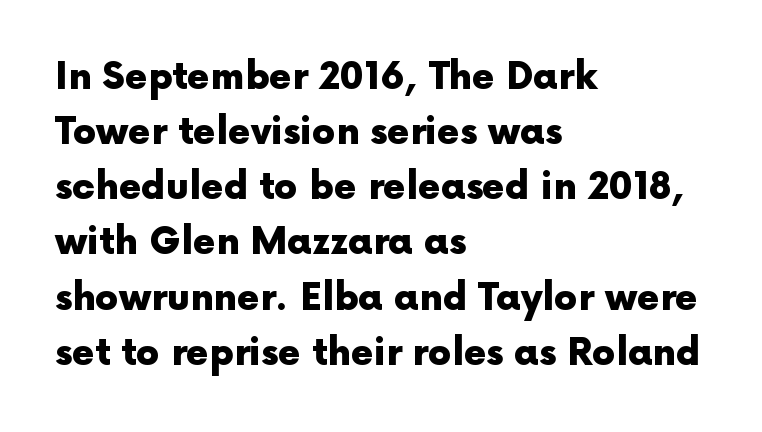
The image shows 37 px heavy sans-serif type, upright; set left-aligned, normal line spacing (1.49x), normal letter spacing, not underlined; a medium x-height.
